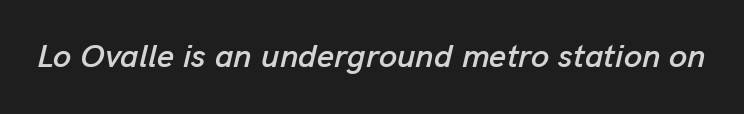
Observe the ordinary spacing: letters are neighbours, not strangers. The face used here is proportionally spaced, like ordinary book or web type. Italic? Definitely — the glyphs are oblique. Any mark beneath the type? The region is blank.
